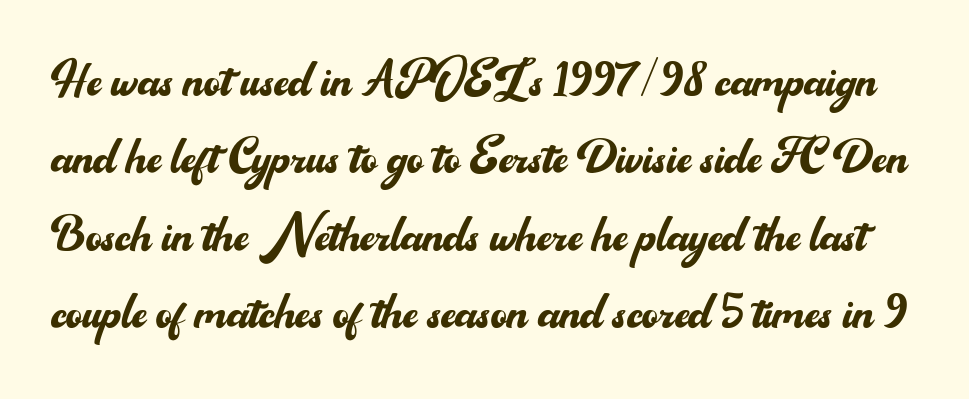
Q: Is the text bold? A: No.
Q: Is the text italic (slanted)? A: Yes.
Q: Is the typeface a serif or a sans-serif typeface? A: Sans-serif.
Q: Is the text underlined? A: No.
Q: Is the spacing between letters normal or unusually wide? A: Normal.
Q: Width (condensed, normal, or wide)? A: Normal.
Q: Stroke contrast? A: Medium.
Q: x-height? A: Small.
Q: Monospaced? A: No.
